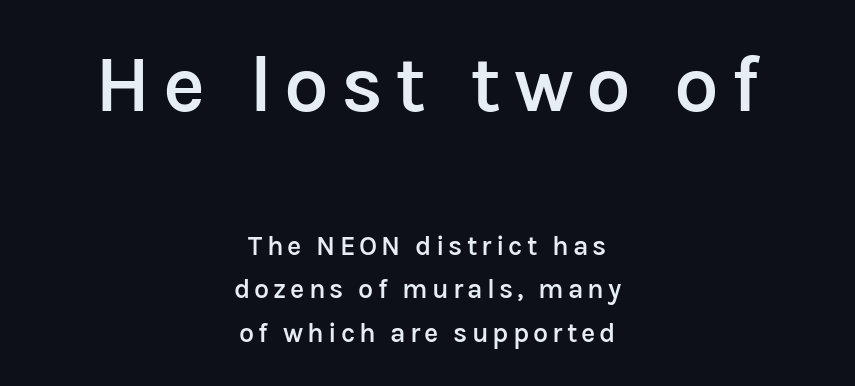
{"serif": "no", "italic": "no", "bold": "semi", "weight": "semibold", "width": "normal", "stroke_contrast": "low", "x_height": "medium", "monospaced": "no", "underline": "no", "align": "center", "line_spacing": "normal", "line_spacing_ratio": 1.61, "larger_block": "first", "size_ratio": 2.96, "glyph_px": 80}
